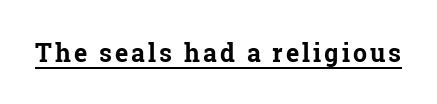
Notice how a bar underscores the lettering throughout. The axis of the letterforms is exactly vertical. Caption: bold face, heavy strokes.
